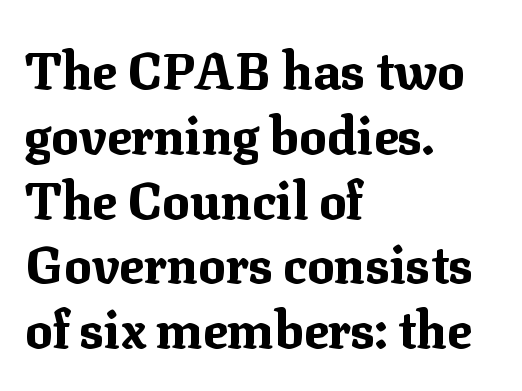
If you drew a ruler down the left edge, every line would touch it. These lines were composed using upright roman letters. Do the characters align in a grid? No, the font is proportional. In terms of leading, this rendering sits right in the middle.
